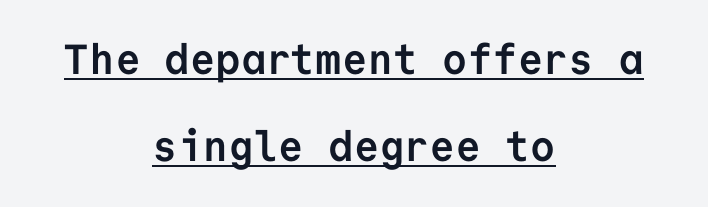
Q: Is the text bold? A: Yes.
Q: Is the text italic (slanted)? A: No, it is upright.
Q: Is the typeface a serif or a sans-serif typeface? A: Sans-serif.
Q: Is the text underlined? A: Yes.
Q: How is the paragraph aligned? A: Centered.
Q: Is the spacing between letters normal or unusually wide? A: Normal.
Q: Is the spacing between lines tight, normal or loose? A: Loose.
Q: Width (condensed, normal, or wide)? A: Normal.
Q: Stroke contrast? A: Low.
Q: x-height? A: Medium.
Q: Monospaced? A: Yes.
